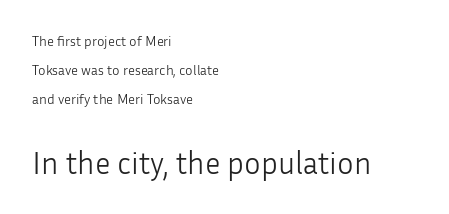
{"serif": "no", "italic": "no", "bold": "no", "weight": "light", "width": "normal", "stroke_contrast": "low", "x_height": "medium", "monospaced": "no", "underline": "no", "align": "left", "line_spacing": "loose", "line_spacing_ratio": 2.06, "letter_spacing": "normal", "letter_spacing_em": 0.0, "larger_block": "second", "size_ratio": 2.21, "glyph_px": 31}
